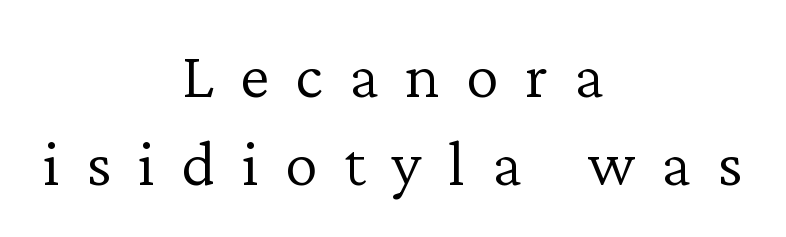
{"serif": "yes", "italic": "no", "bold": "no", "weight": "light", "width": "normal", "stroke_contrast": "low", "x_height": "medium", "monospaced": "no", "underline": "no", "align": "center", "line_spacing": "normal", "line_spacing_ratio": 1.33, "letter_spacing": "wide", "letter_spacing_em": 0.4, "glyph_px": 66}
